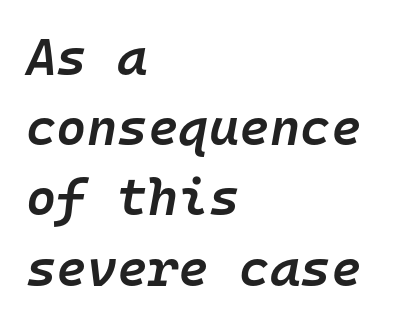
The image shows 52 px semibold type, italic (leaning right), monospaced; set left-aligned, normal line spacing (1.35x), normal letter spacing, not underlined; low stroke contrast and a medium x-height.
